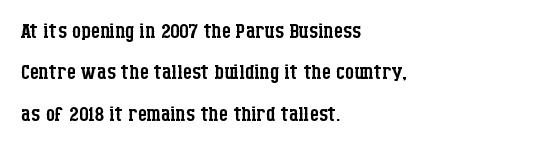
Q: Is the text bold? A: No.
Q: Is the text italic (slanted)? A: No, it is upright.
Q: Is the typeface a serif or a sans-serif typeface? A: Serif.
Q: Is the text underlined? A: No.
Q: How is the paragraph aligned? A: Left-aligned.
Q: Is the spacing between letters normal or unusually wide? A: Normal.
Q: Is the spacing between lines tight, normal or loose? A: Normal.
Q: Width (condensed, normal, or wide)? A: Condensed.
Q: Stroke contrast? A: Low.
Q: x-height? A: Large.
Q: Monospaced? A: No.
